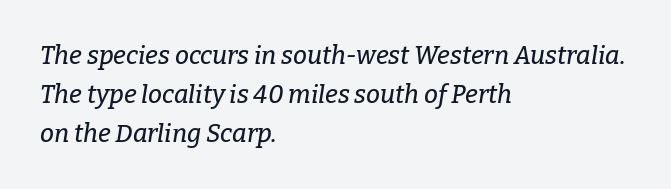
{"italic": "yes", "lean": "right", "slant_degrees": 9, "underline": "no", "align": "left", "line_spacing": "normal", "line_spacing_ratio": 1.56, "letter_spacing": "normal", "letter_spacing_em": 0.0, "glyph_px": 25}
